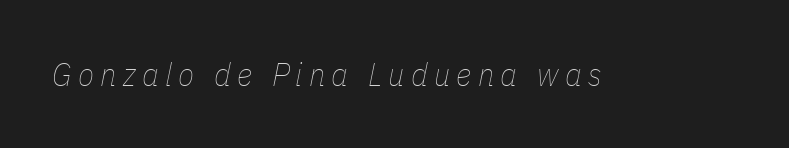
Q: Is the text bold? A: No.
Q: Is the text italic (slanted)? A: Yes, it leans right by about 11 degrees.
Q: Is the text underlined? A: No.
Q: Width (condensed, normal, or wide)? A: Condensed.
Q: Stroke contrast? A: Low.
Q: x-height? A: Medium.
Q: Monospaced? A: No.
